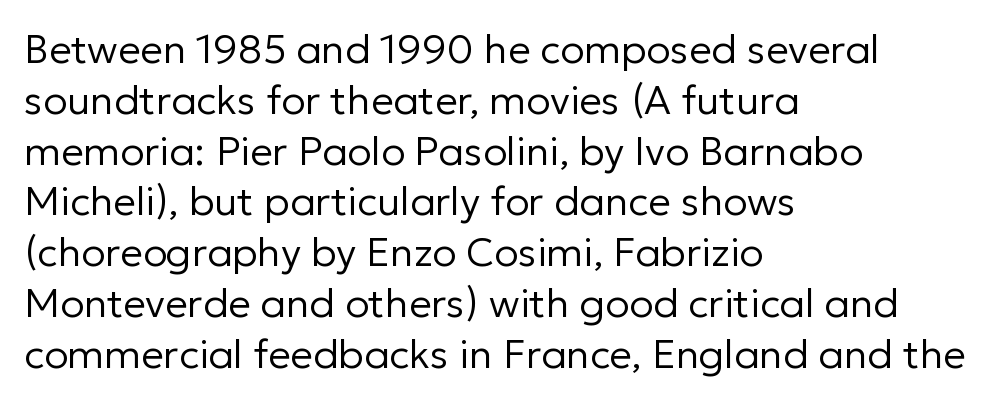
Q: Is the text bold? A: No.
Q: Is the text italic (slanted)? A: No, it is upright.
Q: Is the typeface a serif or a sans-serif typeface? A: Sans-serif.
Q: Is the text underlined? A: No.
Q: How is the paragraph aligned? A: Left-aligned.
Q: Is the spacing between letters normal or unusually wide? A: Normal.
Q: Is the spacing between lines tight, normal or loose? A: Normal.
Q: Width (condensed, normal, or wide)? A: Normal.
Q: Stroke contrast? A: Low.
Q: x-height? A: Medium.
Q: Monospaced? A: No.
